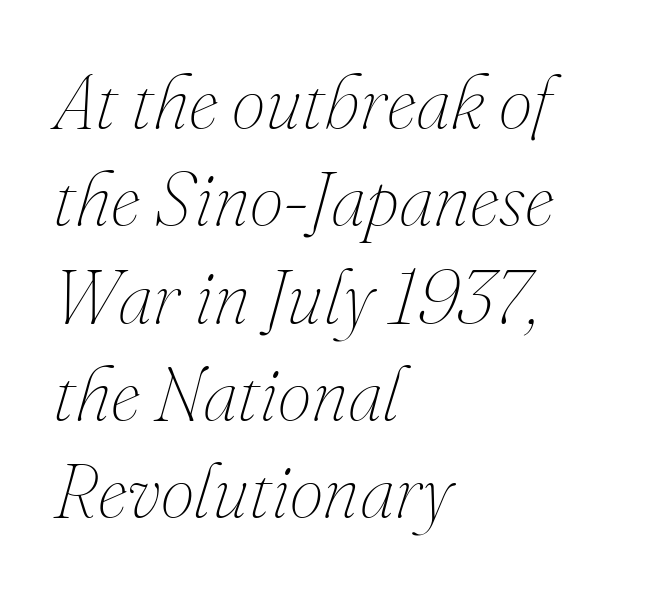
The letters advance in unequal steps, a hallmark of proportional type. Reading down the block, your eye returns to a fixed left position each line. Posture: slanted. One glance says typical: line gaps are just what's usual. This rendering features lettering with no underline. Is the stroke heavy? The answer is a plain regular-or-lighter.
